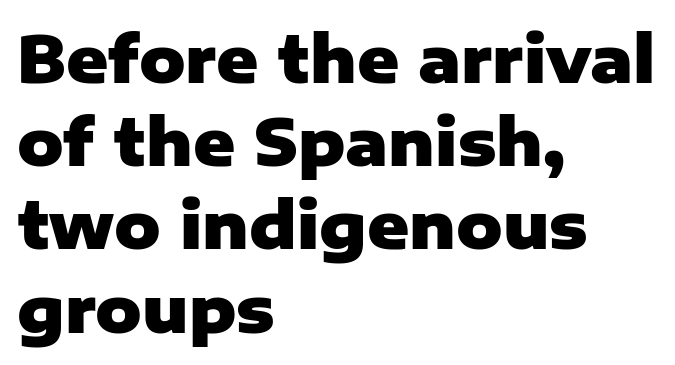
The image shows 64 px heavy sans-serif type, upright; set left-aligned, normal line spacing (1.3x), normal letter spacing, not underlined; low stroke contrast and a medium x-height.
